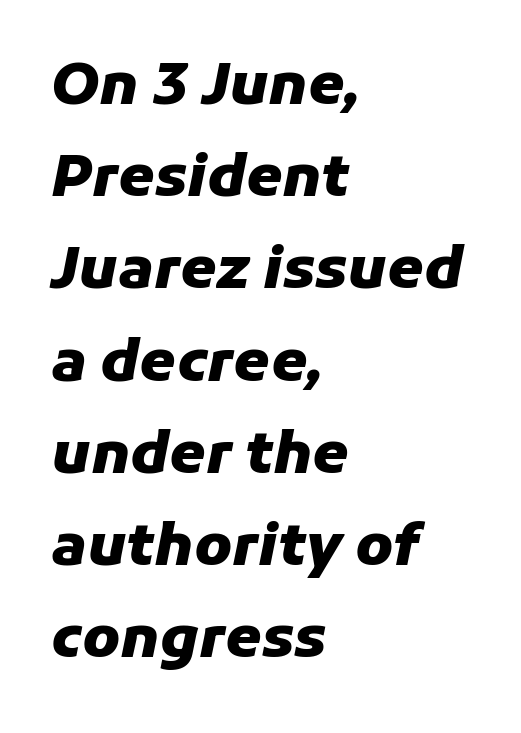
The area under the type is left untouched. Layout note: lines flush left. Looks like regular typesetting: each glyph gets only the width it needs. A typesetter would call this zero additional tracking. The rendering applies a slant to the glyphs.
